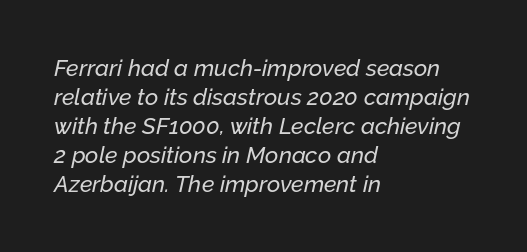
These lines were composed using italics. Plain, unruled lines of type. This block has exactly the height ordinary leading produces. Teacher's note: observe the even left margin — that is flush-left alignment.
